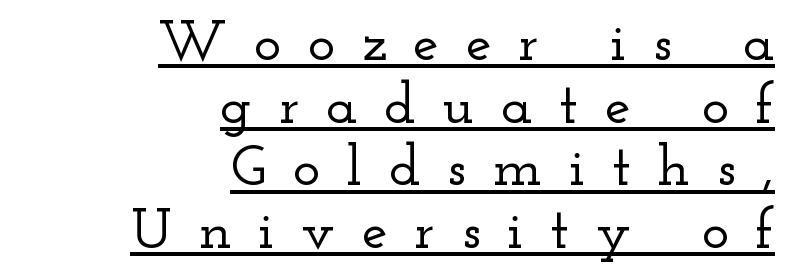
{"serif": "yes", "italic": "no", "width": "wide", "stroke_contrast": "low", "x_height": "small", "monospaced": "no", "underline": "yes", "align": "right", "line_spacing": "tight", "line_spacing_ratio": 1.08, "letter_spacing": "wide", "letter_spacing_em": 0.46, "glyph_px": 58}
